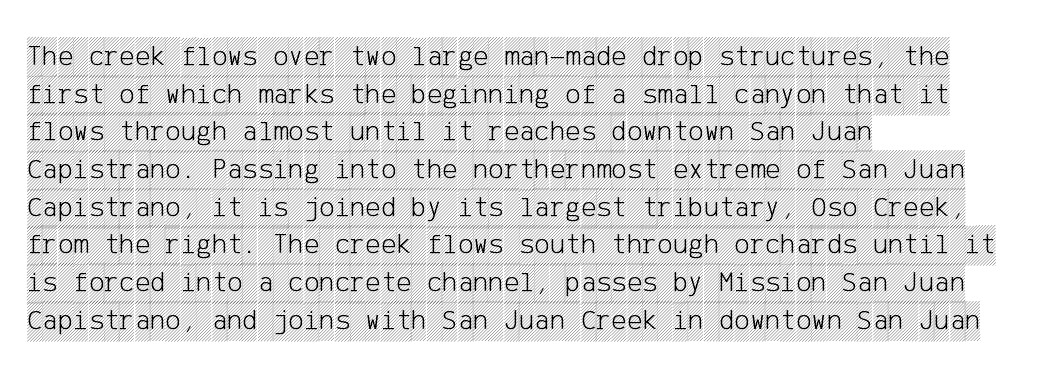
{"italic": "no", "width": "condensed", "x_height": "large", "underline": "no", "align": "left", "line_spacing": "normal", "line_spacing_ratio": 1.3, "letter_spacing": "normal", "letter_spacing_em": 0.0, "glyph_px": 29}
